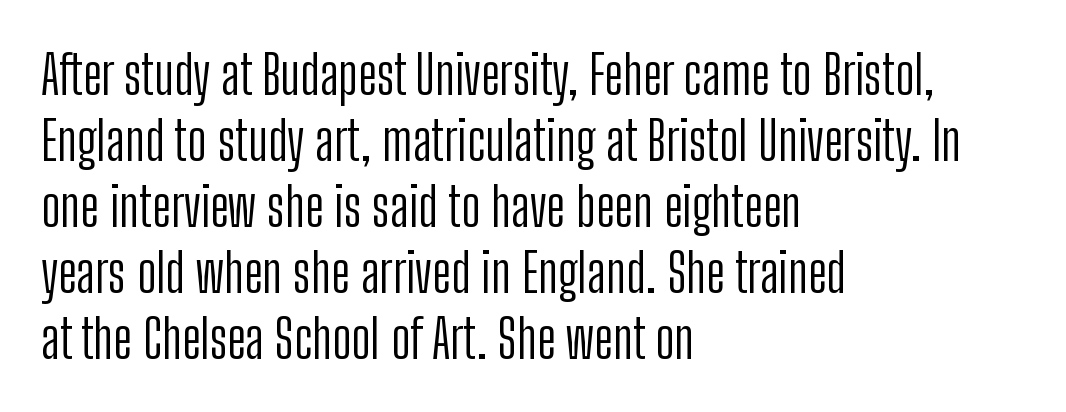
Do the letters lean? They stand straight. Think of a printed novel: that variable character pitch is what you see here. These lines keep a tight, regular rhythm from letter to letter. Honestly, there is no underline to notice here at all. The paragraph shown leans on its left margin.
